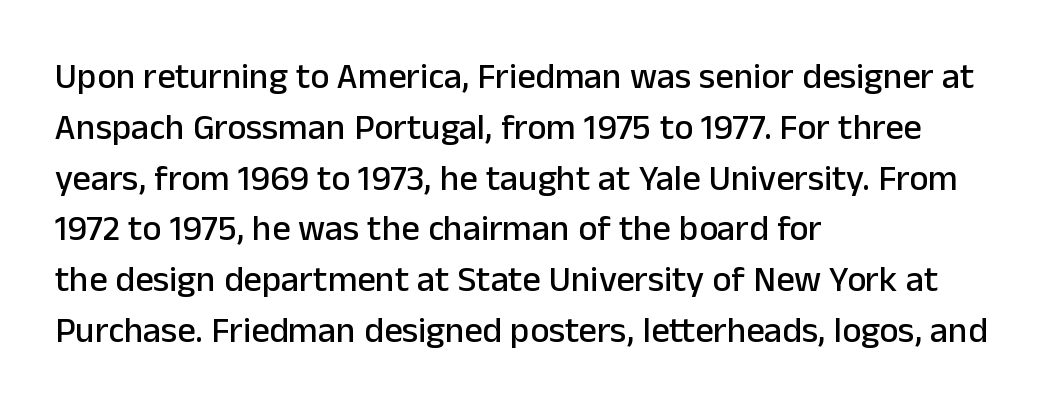
These lines sit exactly where default settings would place them. A typesetter would call this zero additional tracking. The glyphs are unaccompanied by any horizontal stroke below them. You could not count columns in this text — the font is proportionally spaced. Classification — sans serif. Every character sits straight up, as roman type does.
